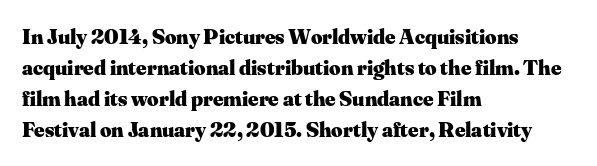
{"italic": "no", "bold": "yes", "underline": "no", "align": "left", "line_spacing": "normal", "line_spacing_ratio": 1.41, "letter_spacing": "normal", "letter_spacing_em": 0.0, "glyph_px": 22}
